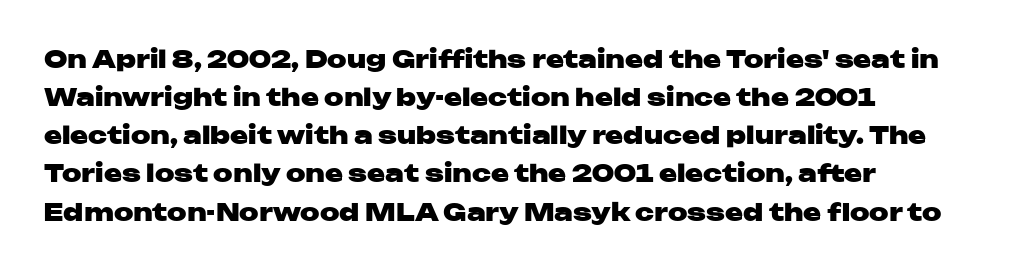
{"italic": "no", "bold": "yes", "underline": "no", "align": "left", "line_spacing": "normal", "line_spacing_ratio": 1.59, "letter_spacing": "normal", "letter_spacing_em": 0.0, "glyph_px": 24}
